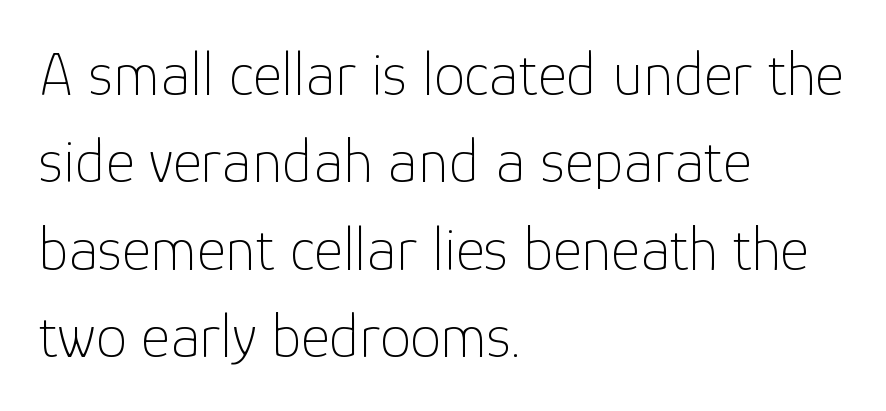
The ragged edge is on the right, which tells us the setting is flush left. Check where the strokes stop: nothing finishes them off — pure sans. The zone under the glyphs is completely vacant. Does extra space separate the letters? No, they use regular spacing. The rendering uses natural spacing where letterforms have individual widths. Does the leading feel generous? No, just average.
